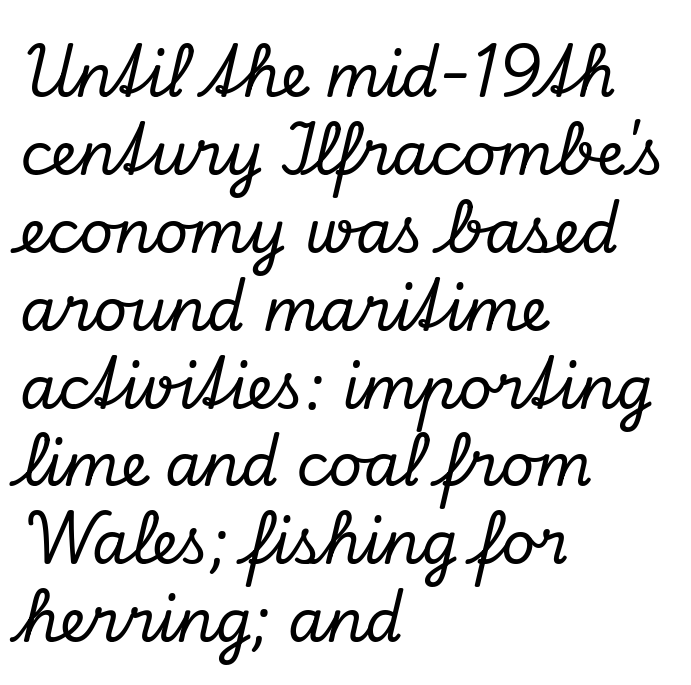
This sample uses an oblique cut, with every glyph tilted off the vertical. Nobody drew a line under any word here. To sum up the face: it has serifs. Summary of vertical rhythm: regular, with standard interline spacing.
